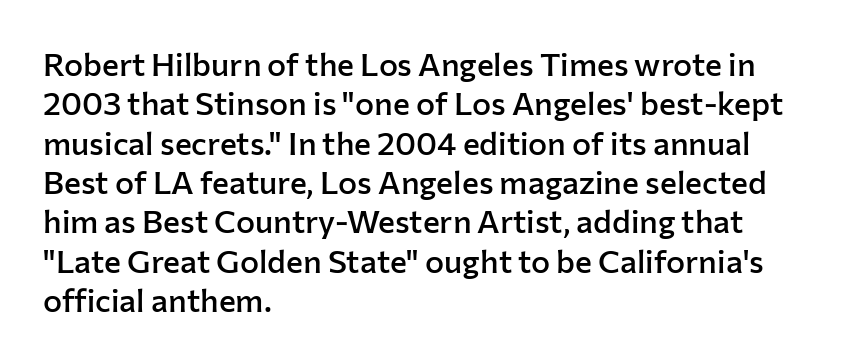
The image shows 32 px semibold sans-serif type, upright; set left-aligned, line spacing 1.23x, normal letter spacing, not underlined; low stroke contrast and a medium x-height.
